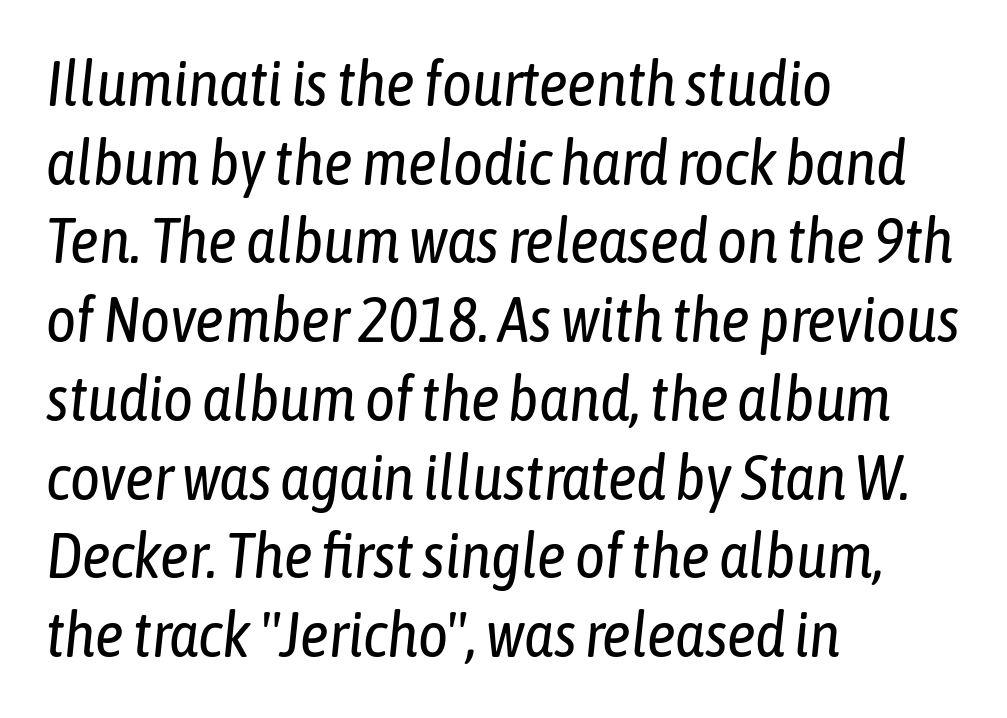
Observe the ordinary spacing: letters are neighbours, not strangers. The weight would be labelled regular, book, light, or lighter still. The axis of the letterforms is tilted away from vertical. Glance below the letters and you will spot only blank space. Horizontal alignment here is leftward, the default for most running prose.
